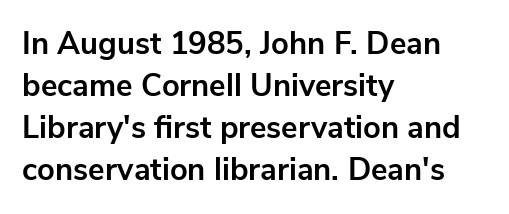
The image shows 31 px bold sans-serif type, upright; set left-aligned, normal line spacing (1.36x), normal letter spacing, not underlined; low stroke contrast and a medium x-height.
